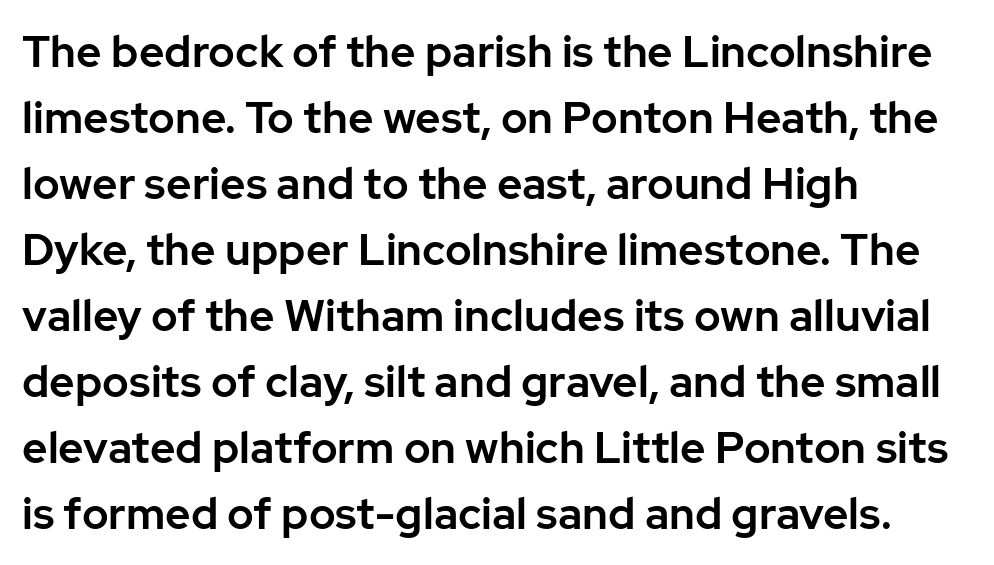
{"serif": "no", "italic": "no", "width": "normal", "stroke_contrast": "low", "x_height": "medium", "monospaced": "no", "underline": "no", "align": "left", "line_spacing": "normal", "line_spacing_ratio": 1.5, "letter_spacing": "normal", "letter_spacing_em": 0.0, "glyph_px": 44}
